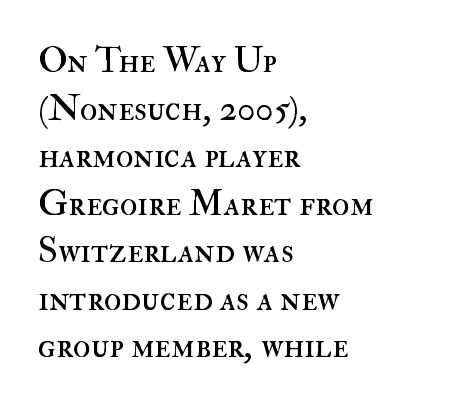
{"italic": "no", "bold": "no", "weight": "regular", "width": "normal", "stroke_contrast": "high", "x_height": "small", "monospaced": "no", "underline": "no", "align": "left", "line_spacing": "normal", "line_spacing_ratio": 1.32, "letter_spacing": "normal", "letter_spacing_em": 0.0, "glyph_px": 36}
